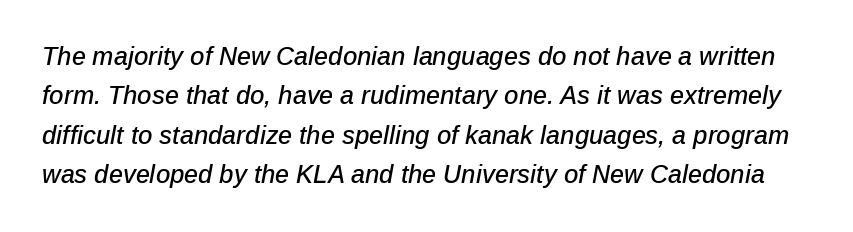
The image shows 25 px text type, italic (leaning right); set normal line spacing (1.58x), normal letter spacing, not underlined.
